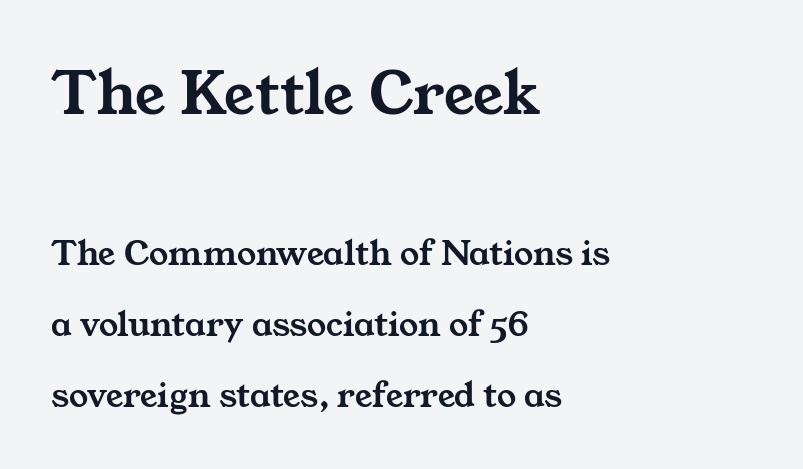
{"serif": "yes", "width": "wide", "stroke_contrast": "medium", "x_height": "medium", "monospaced": "no", "underline": "no", "align": "left", "line_spacing_ratio": 1.86, "letter_spacing": "normal", "letter_spacing_em": 0.0, "larger_block": "first", "size_ratio": 1.76, "glyph_px": 67}
